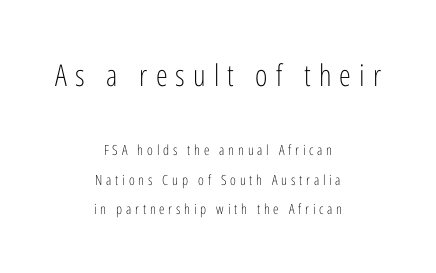
Think standard paragraph weight, or any step lighter than that. These lines are rendered in a variable-pitch font. Clear beneath every line of the passage. The designer gave the opening block more size than the closing block.
